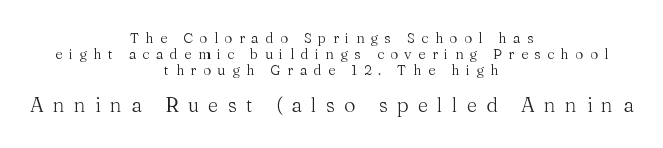
The image shows 20 px text type, upright; set centered, tight line spacing (1.13x), unusually wide letter spacing (+0.46 em), not underlined; the second (bottom) block is 1.43x larger.
